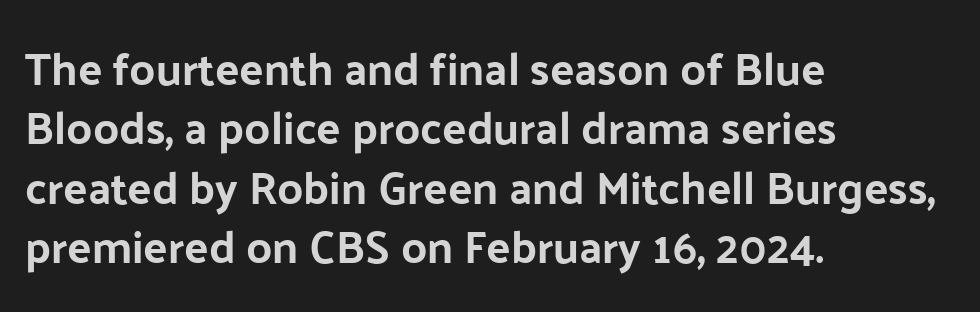
The image shows 45 px sans-serif type, upright; set left-aligned, normal line spacing (1.32x), normal letter spacing, not underlined; low stroke contrast and a medium x-height.
